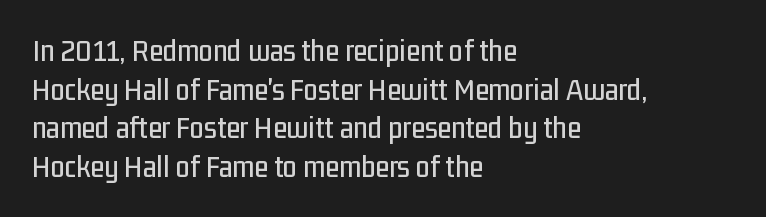
Q: Is the text italic (slanted)? A: No, it is upright.
Q: Is the typeface a serif or a sans-serif typeface? A: Sans-serif.
Q: Is the text underlined? A: No.
Q: How is the paragraph aligned? A: Left-aligned.
Q: Is the spacing between letters normal or unusually wide? A: Normal.
Q: Width (condensed, normal, or wide)? A: Condensed.
Q: Stroke contrast? A: Low.
Q: x-height? A: Medium.
Q: Monospaced? A: No.
